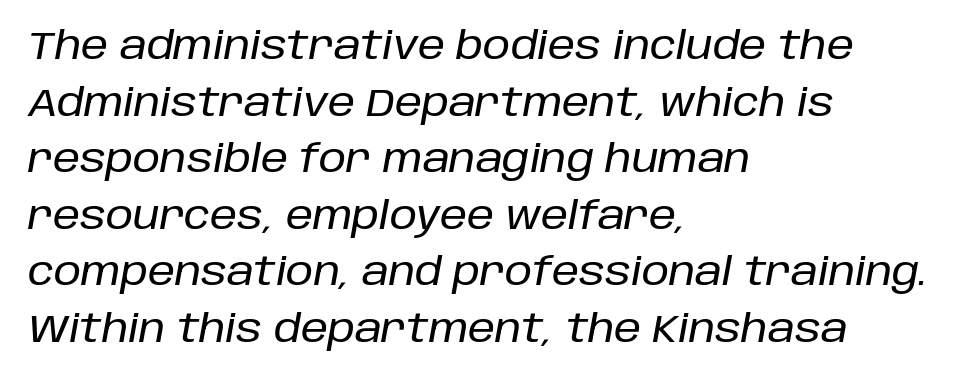
Q: Is the text italic (slanted)? A: Yes, it leans right by about 10 degrees.
Q: Is the text underlined? A: No.
Q: How is the paragraph aligned? A: Left-aligned.
Q: Is the spacing between letters normal or unusually wide? A: Normal.
Q: Is the spacing between lines tight, normal or loose? A: Normal.
Q: Width (condensed, normal, or wide)? A: Normal.
Q: Stroke contrast? A: Low.
Q: x-height? A: Large.
Q: Monospaced? A: No.
